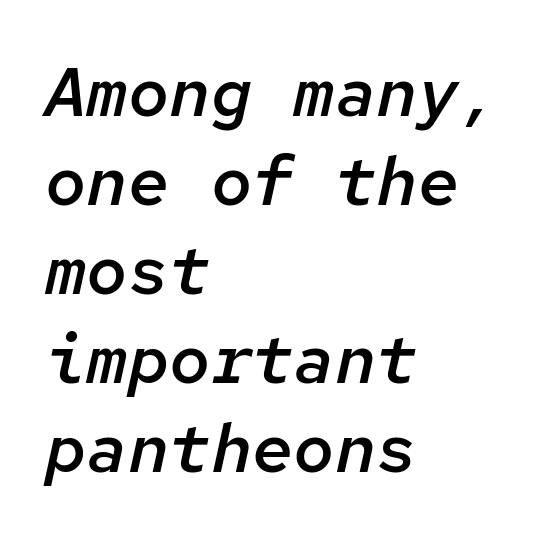
Q: Is the text bold? A: Semi-bold.
Q: Is the text italic (slanted)? A: Yes, it leans right by about 12 degrees.
Q: Is the text underlined? A: No.
Q: How is the paragraph aligned? A: Left-aligned.
Q: Is the spacing between letters normal or unusually wide? A: Normal.
Q: Is the spacing between lines tight, normal or loose? A: Normal.
Q: Width (condensed, normal, or wide)? A: Normal.
Q: Stroke contrast? A: Low.
Q: x-height? A: Medium.
Q: Monospaced? A: Yes.
